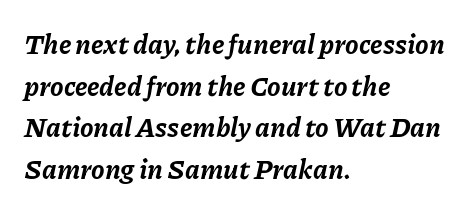
The image shows 27 px bold type, italic (leaning right); set left-aligned, normal line spacing (1.54x), normal letter spacing, not underlined.
